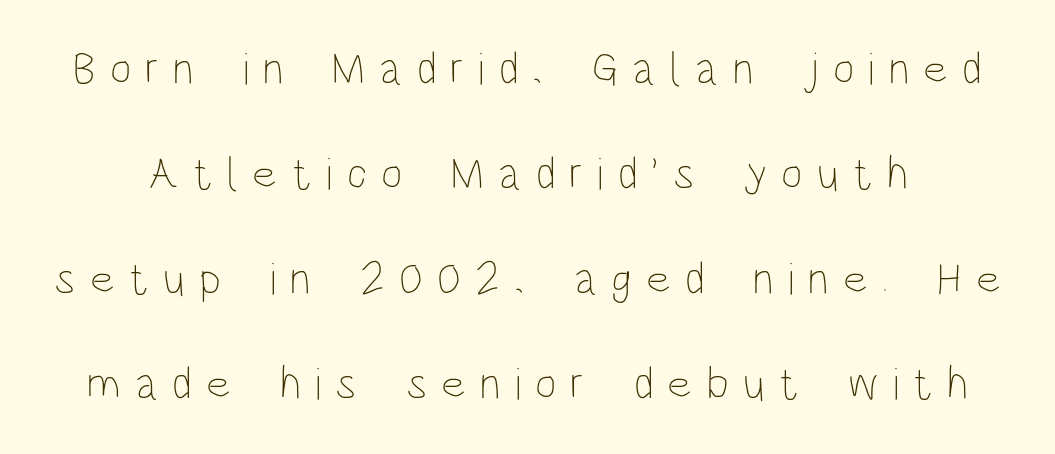
Q: Is the text bold? A: No.
Q: Is the text italic (slanted)? A: No, it is upright.
Q: Is the text underlined? A: No.
Q: Is the spacing between letters normal or unusually wide? A: Unusually wide.
Q: Is the spacing between lines tight, normal or loose? A: Loose.
Q: Width (condensed, normal, or wide)? A: Condensed.
Q: Stroke contrast? A: Low.
Q: x-height? A: Large.
Q: Monospaced? A: No.
